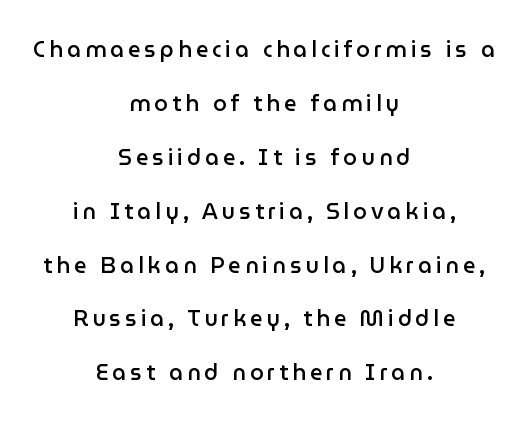
Q: Is the text bold? A: Semi-bold.
Q: Is the text italic (slanted)? A: No, it is upright.
Q: Is the text underlined? A: No.
Q: How is the paragraph aligned? A: Centered.
Q: Is the spacing between lines tight, normal or loose? A: Loose.
